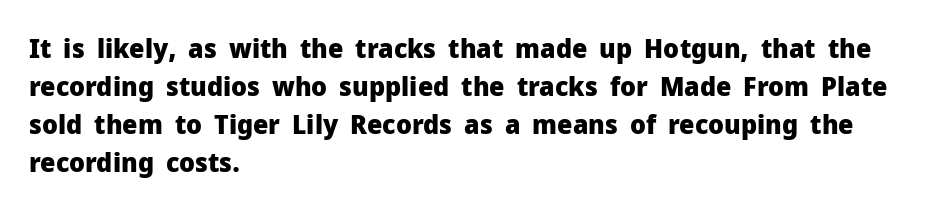
{"italic": "no", "bold": "yes", "underline": "no", "align": "left", "line_spacing": "normal", "line_spacing_ratio": 1.41, "letter_spacing": "normal", "letter_spacing_em": 0.0, "glyph_px": 27}
